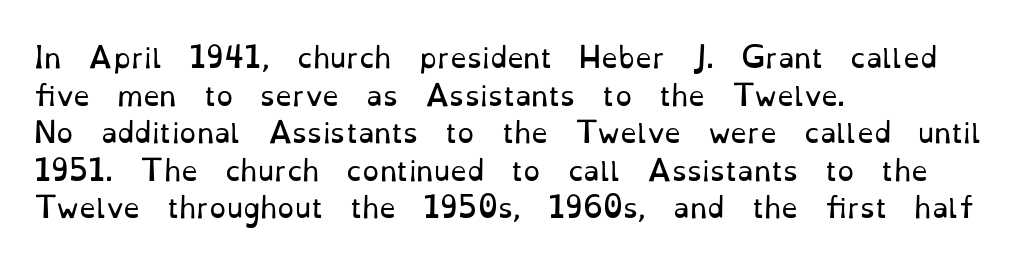
{"italic": "no", "bold": "no", "underline": "no", "align": "left", "line_spacing": "normal", "line_spacing_ratio": 1.39, "letter_spacing": "normal", "letter_spacing_em": 0.0, "glyph_px": 27}
